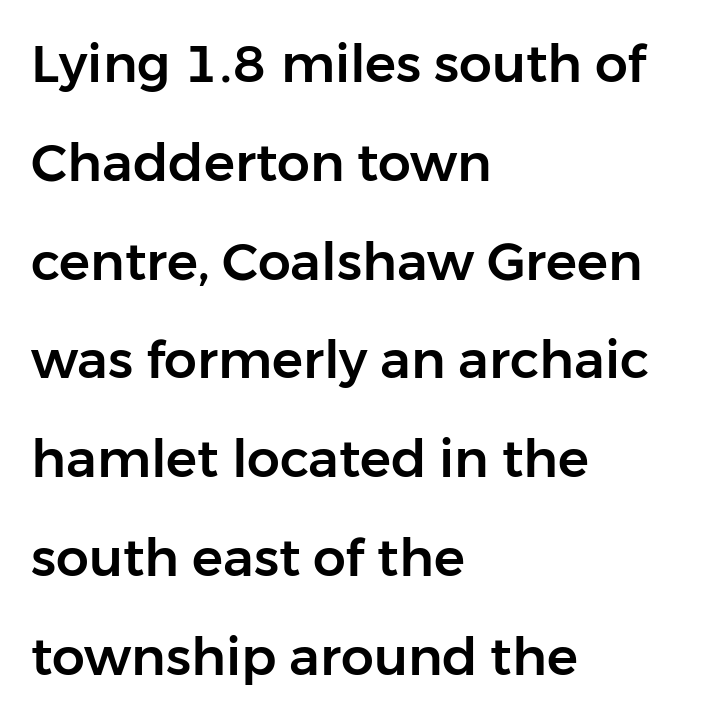
{"serif": "no", "italic": "no", "width": "normal", "stroke_contrast": "low", "x_height": "medium", "monospaced": "no", "underline": "no", "align": "left", "line_spacing": "loose", "line_spacing_ratio": 1.9, "letter_spacing": "normal", "letter_spacing_em": 0.0, "glyph_px": 52}
